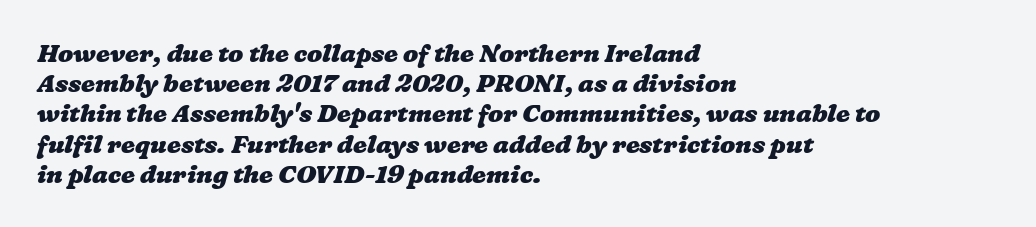
Default kerning and tracking; the words read as compact shapes. The text block is weighted toward the left margin, trailing off unevenly rightward. Only glyphs here, with clear space below each row. Pretty heavy lettering here — definitely bold.
